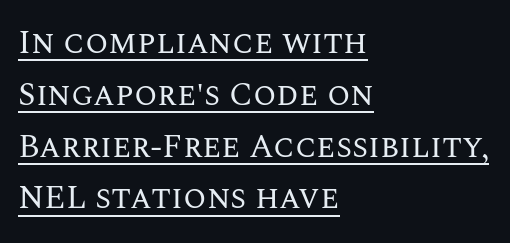
The image shows 33 px regular-weight type, upright; set left-aligned, normal line spacing (1.57x), normal letter spacing, underlined; medium stroke contrast and a large x-height.
